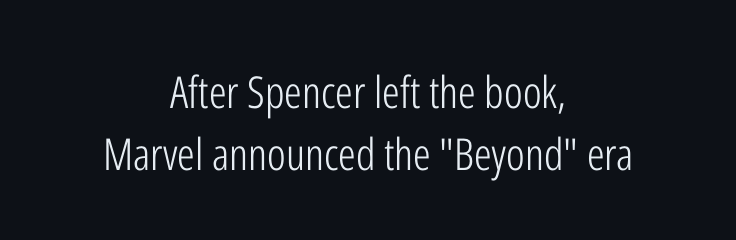
{"serif": "no", "italic": "no", "bold": "no", "weight": "light", "width": "condensed", "stroke_contrast": "low", "x_height": "medium", "monospaced": "no", "underline": "no", "align": "center", "line_spacing": "normal", "line_spacing_ratio": 1.42, "letter_spacing": "normal", "letter_spacing_em": 0.0, "glyph_px": 44}
